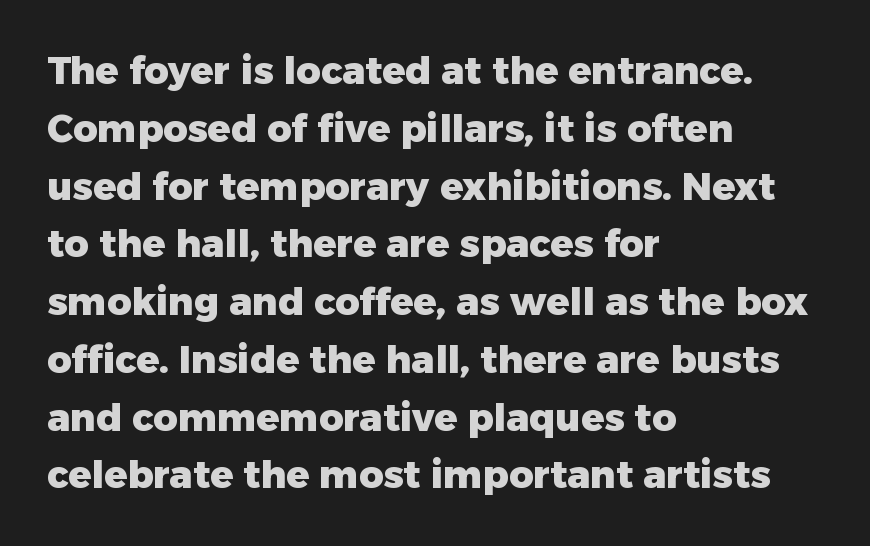
{"serif": "no", "italic": "no", "bold": "yes", "weight": "heavy", "width": "normal", "stroke_contrast": "low", "x_height": "medium", "monospaced": "no", "underline": "no", "align": "left", "line_spacing": "normal", "line_spacing_ratio": 1.52, "letter_spacing": "normal", "letter_spacing_em": 0.0, "glyph_px": 38}
